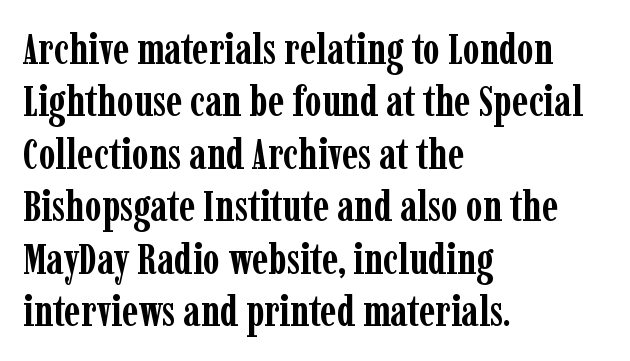
The rendering keeps characters at their native spacing. Has an underline been added? It has not. The letters stand straight up with perfectly vertical stems. The lines are quadded left. This sample has the flowing, uneven cadence of proportional lettering. How heavy is the stroke? Heavy — this is a bold.
